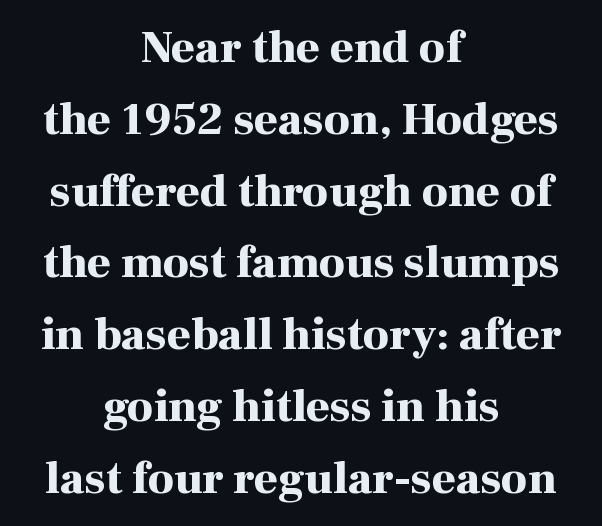
{"serif": "yes", "italic": "no", "bold": "yes", "weight": "bold", "width": "normal", "stroke_contrast": "high", "x_height": "medium", "monospaced": "no", "underline": "no", "align": "center", "line_spacing": "normal", "line_spacing_ratio": 1.56, "letter_spacing": "normal", "letter_spacing_em": 0.0, "glyph_px": 46}
